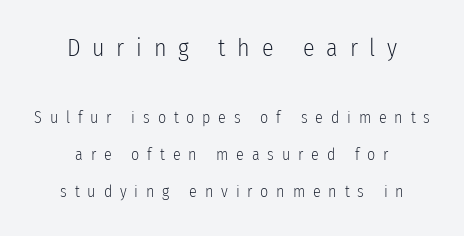
Caption: multi-line text, centered on the measure. Letters rest on an invisible, unmarked baseline. Line spacing here is loose. The type sits square on the baseline with zero lean. The typeface has the unassuming heft of standard copy or less. The passage shown has open, widely tracked lettering throughout.
